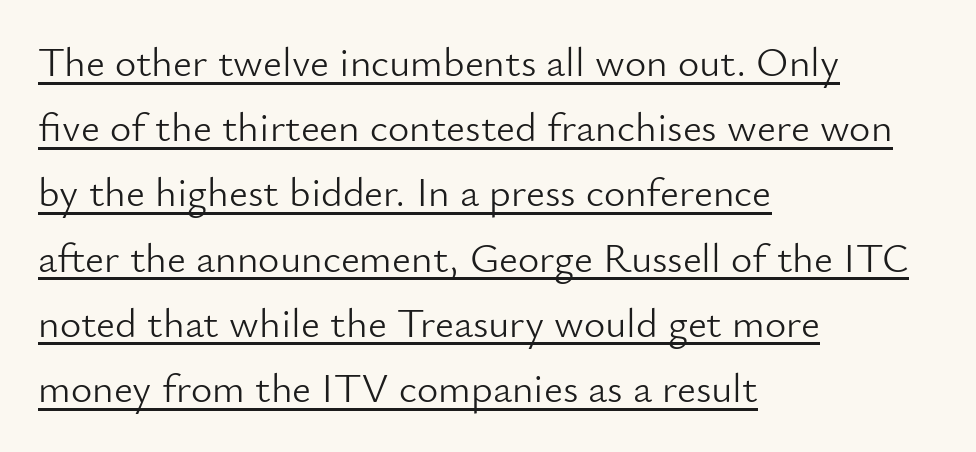
Q: Is the text bold? A: No.
Q: Is the text italic (slanted)? A: No, it is upright.
Q: Is the typeface a serif or a sans-serif typeface? A: Sans-serif.
Q: Is the text underlined? A: Yes.
Q: How is the paragraph aligned? A: Left-aligned.
Q: Is the spacing between letters normal or unusually wide? A: Normal.
Q: Is the spacing between lines tight, normal or loose? A: Normal.
Q: Width (condensed, normal, or wide)? A: Normal.
Q: Stroke contrast? A: Low.
Q: x-height? A: Small.
Q: Monospaced? A: No.
